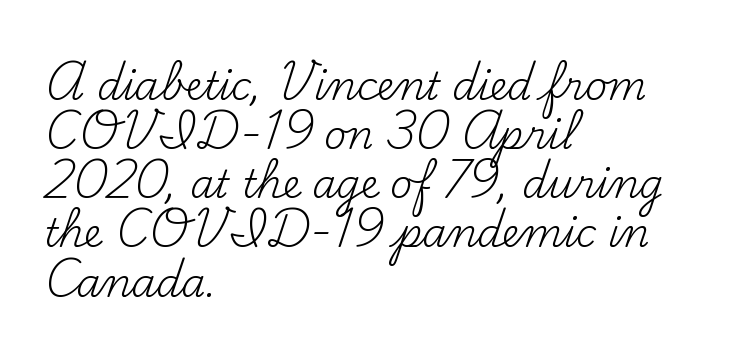
{"serif": "yes", "bold": "no", "weight": "regular", "width": "normal", "stroke_contrast": "medium", "x_height": "small", "monospaced": "no", "underline": "no", "align": "left", "line_spacing": "normal", "line_spacing_ratio": 1.26, "letter_spacing": "normal", "letter_spacing_em": 0.0, "glyph_px": 39}
